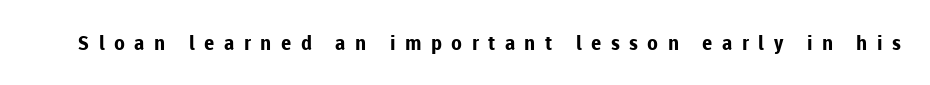
Glyph-to-glyph distance is far greater than everyday printed text. Posture: straight, roman, zero tilt. The strip under each line holds only bare page. Compared with an ordinary text face, these strokes are far heavier — a full bold.
